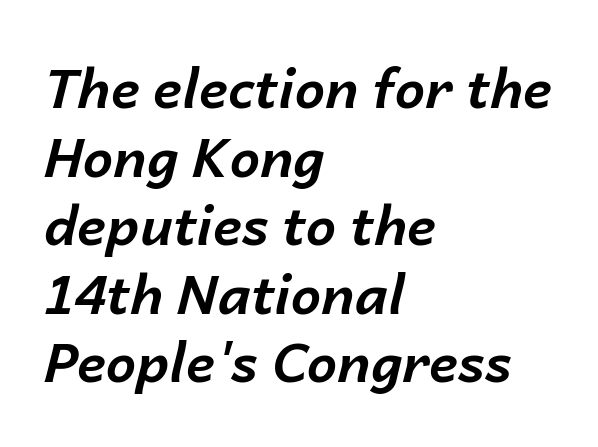
{"italic": "yes", "lean": "right", "slant_degrees": 14, "bold": "yes", "weight": "bold", "width": "normal", "stroke_contrast": "low", "x_height": "medium", "monospaced": "no", "underline": "no", "align": "left", "line_spacing": "normal", "line_spacing_ratio": 1.27, "letter_spacing": "normal", "letter_spacing_em": 0.0, "glyph_px": 54}
